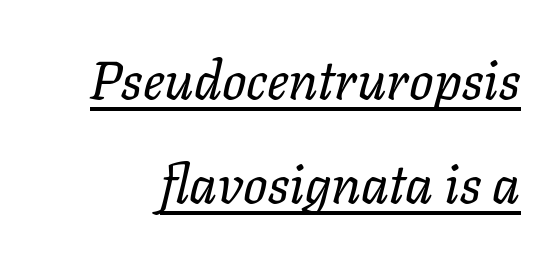
The image shows 54 px regular-weight type, italic (leaning right); set loose line spacing (1.93x), normal letter spacing, underlined; low stroke contrast and a medium x-height.
